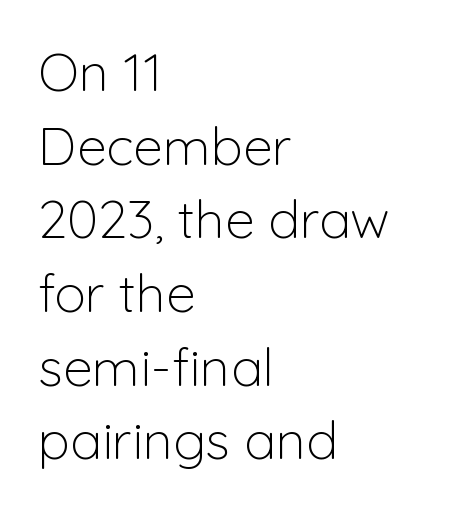
{"serif": "no", "italic": "no", "bold": "no", "weight": "light", "width": "normal", "stroke_contrast": "low", "x_height": "medium", "monospaced": "no", "underline": "no", "align": "left", "line_spacing": "normal", "line_spacing_ratio": 1.39, "letter_spacing": "normal", "letter_spacing_em": 0.0, "glyph_px": 53}
